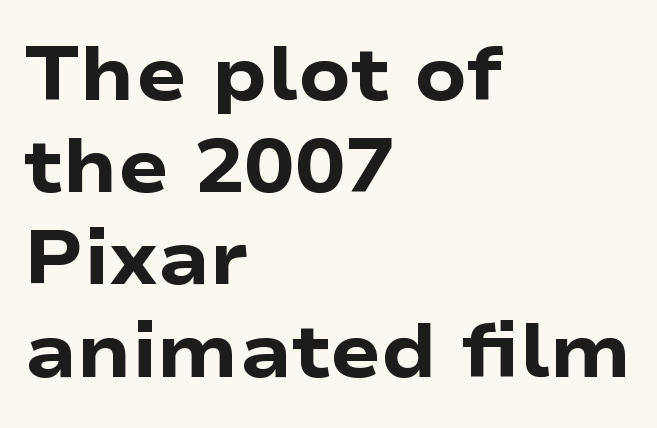
Q: Is the text bold? A: Yes.
Q: Is the text italic (slanted)? A: No, it is upright.
Q: Is the typeface a serif or a sans-serif typeface? A: Sans-serif.
Q: Is the text underlined? A: No.
Q: How is the paragraph aligned? A: Left-aligned.
Q: Is the spacing between letters normal or unusually wide? A: Normal.
Q: Width (condensed, normal, or wide)? A: Wide.
Q: Stroke contrast? A: Low.
Q: x-height? A: Medium.
Q: Monospaced? A: No.
